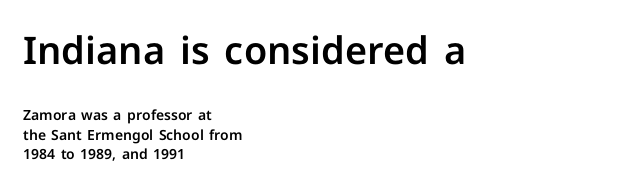
{"serif": "no", "italic": "no", "width": "normal", "stroke_contrast": "low", "x_height": "medium", "monospaced": "no", "underline": "no", "align": "left", "line_spacing": "normal", "line_spacing_ratio": 1.37, "letter_spacing": "normal", "letter_spacing_em": 0.0, "larger_block": "first", "size_ratio": 2.71, "glyph_px": 38}
